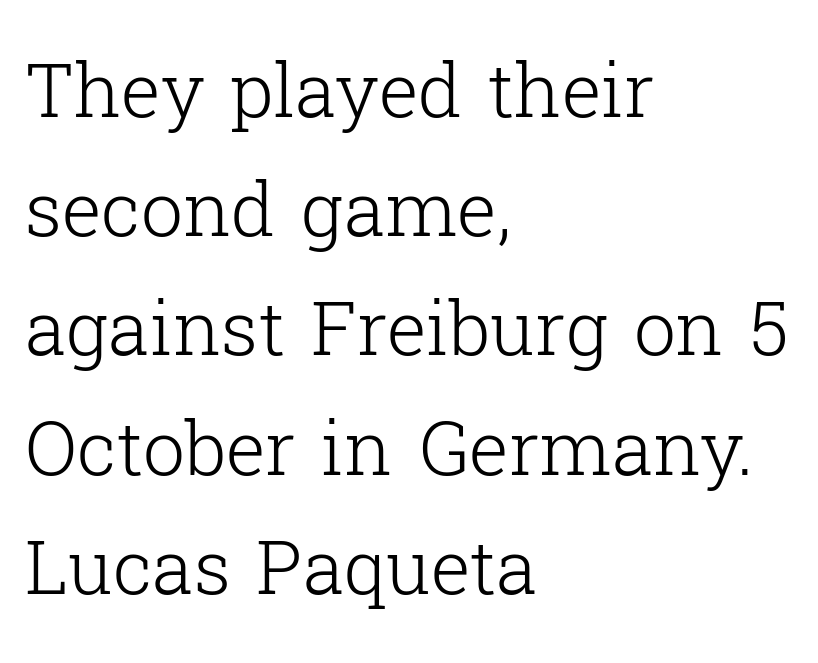
Q: Is the text bold? A: No.
Q: Is the text italic (slanted)? A: No, it is upright.
Q: Is the typeface a serif or a sans-serif typeface? A: Serif.
Q: Is the text underlined? A: No.
Q: How is the paragraph aligned? A: Left-aligned.
Q: Is the spacing between letters normal or unusually wide? A: Normal.
Q: Is the spacing between lines tight, normal or loose? A: Normal.
Q: Width (condensed, normal, or wide)? A: Normal.
Q: Stroke contrast? A: Low.
Q: x-height? A: Medium.
Q: Monospaced? A: No.
